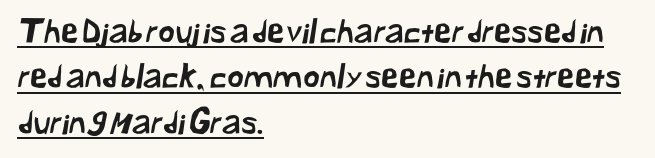
Q: Is the typeface a serif or a sans-serif typeface? A: Sans-serif.
Q: Is the text underlined? A: Yes.
Q: How is the paragraph aligned? A: Left-aligned.
Q: Is the spacing between letters normal or unusually wide? A: Normal.
Q: Is the spacing between lines tight, normal or loose? A: Normal.
Q: Width (condensed, normal, or wide)? A: Normal.
Q: Stroke contrast? A: Low.
Q: x-height? A: Medium.
Q: Monospaced? A: No.
